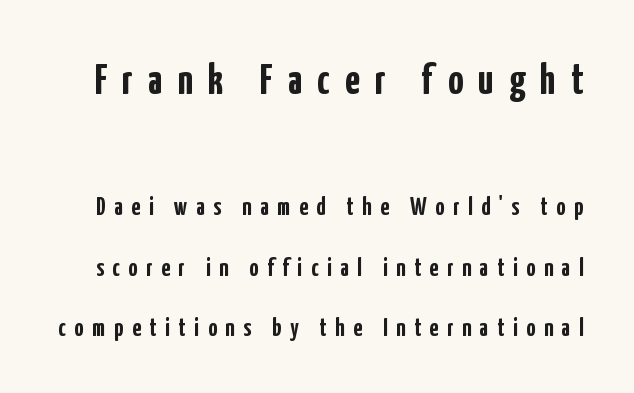
The passage shown is typed in a proportional face where columns would drift. The rendering uses a large line-height, opening up the rows. What stands out about the letter spacing? Its width — letters are far apart. The strokes are fattened all the way to bold.
